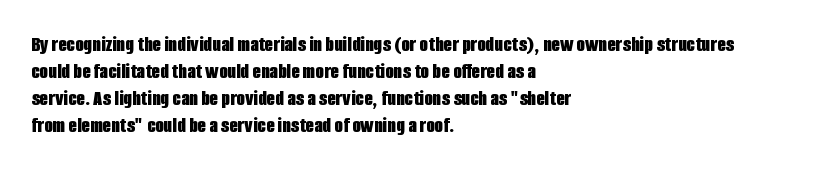
Q: Is the text bold? A: Yes.
Q: Is the text italic (slanted)? A: No, it is upright.
Q: Is the text underlined? A: No.
Q: How is the paragraph aligned? A: Left-aligned.
Q: Is the spacing between letters normal or unusually wide? A: Normal.
